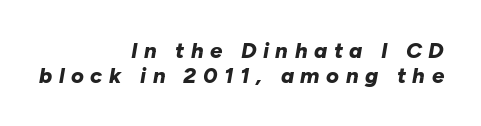
{"italic": "yes", "lean": "right", "slant_degrees": 10, "bold": "yes", "underline": "no", "align": "right", "line_spacing": "tight", "line_spacing_ratio": 1.12, "letter_spacing": "wide", "letter_spacing_em": 0.3, "glyph_px": 22}
